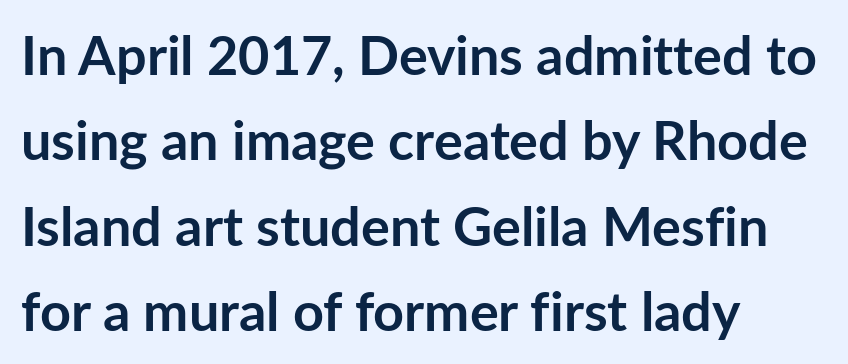
Q: Is the text bold? A: Yes.
Q: Is the text italic (slanted)? A: No, it is upright.
Q: Is the typeface a serif or a sans-serif typeface? A: Sans-serif.
Q: Is the text underlined? A: No.
Q: How is the paragraph aligned? A: Left-aligned.
Q: Is the spacing between letters normal or unusually wide? A: Normal.
Q: Is the spacing between lines tight, normal or loose? A: Normal.
Q: Width (condensed, normal, or wide)? A: Normal.
Q: Stroke contrast? A: Low.
Q: x-height? A: Medium.
Q: Monospaced? A: No.
